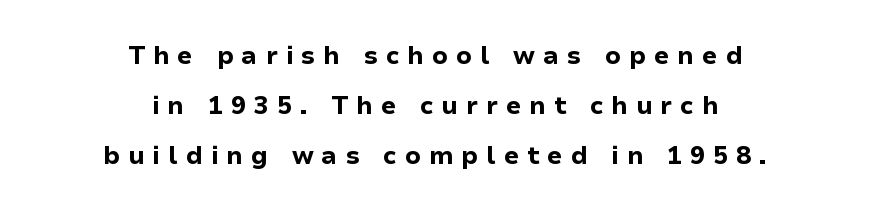
The whitespace from short lines is split evenly between both sides. Unmarked baselines from the first word to the last. What stands out about the letter spacing? Its width — letters are far apart. Vertically, the passage feels expansive, rows floating well apart. The typesetting leans heavy: a genuine bold. Unlike italic type, these characters show no tilt at all.
